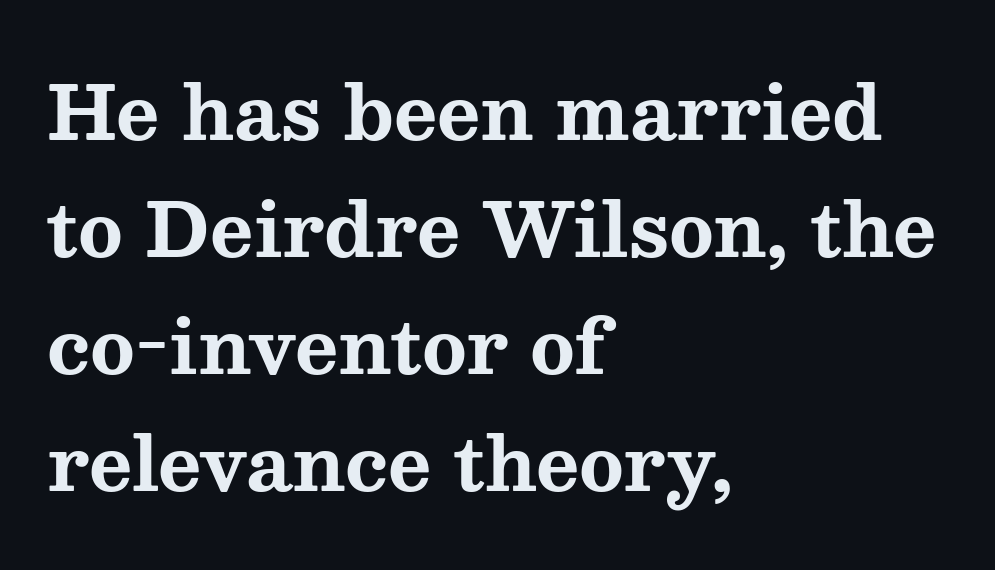
Q: Is the text bold? A: Yes.
Q: Is the text italic (slanted)? A: No, it is upright.
Q: Is the typeface a serif or a sans-serif typeface? A: Serif.
Q: Is the text underlined? A: No.
Q: How is the paragraph aligned? A: Left-aligned.
Q: Is the spacing between letters normal or unusually wide? A: Normal.
Q: Is the spacing between lines tight, normal or loose? A: Normal.
Q: Width (condensed, normal, or wide)? A: Wide.
Q: Stroke contrast? A: Medium.
Q: x-height? A: Medium.
Q: Monospaced? A: No.
